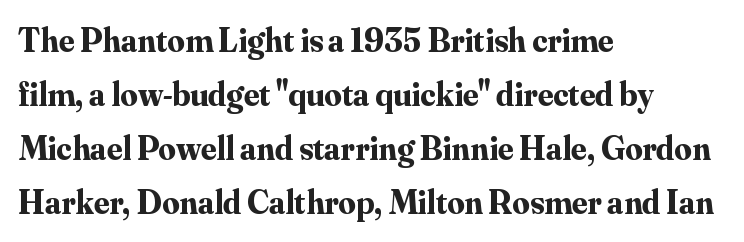
The image shows 34 px bold serif type, upright; set left-aligned, normal line spacing (1.59x), normal letter spacing, not underlined; medium stroke contrast and a small x-height.
